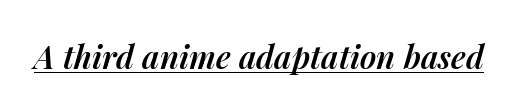
You could not count columns in this text — the font is proportionally spaced. A typographer would call this underscored text. The font's italic variant was chosen for this text. Look at the stroke-to-counter ratio: somewhat heavy, a semibold.
